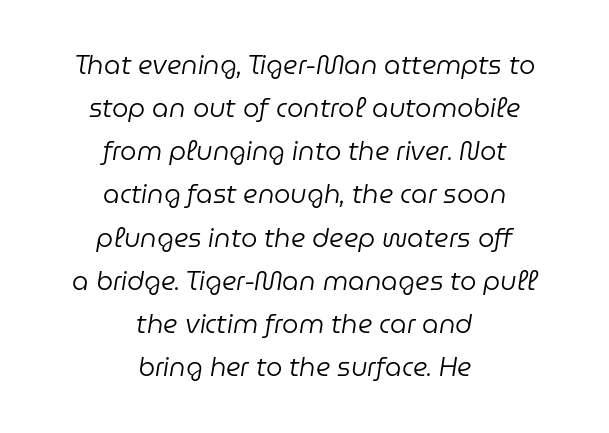
{"italic": "yes", "lean": "right", "slant_degrees": 9, "bold": "no", "underline": "no", "align": "center", "line_spacing": "normal", "line_spacing_ratio": 1.66, "letter_spacing": "normal", "letter_spacing_em": 0.0, "glyph_px": 26}
